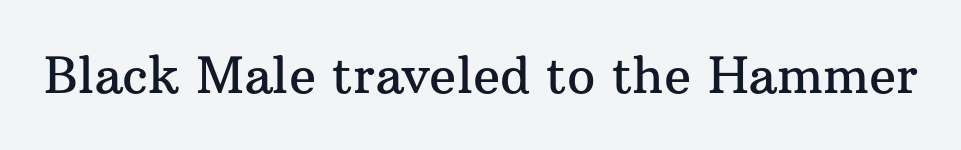
{"serif": "yes", "italic": "no", "width": "normal", "stroke_contrast": "medium", "x_height": "medium", "monospaced": "no", "underline": "no", "letter_spacing": "normal", "letter_spacing_em": 0.0, "glyph_px": 50}
